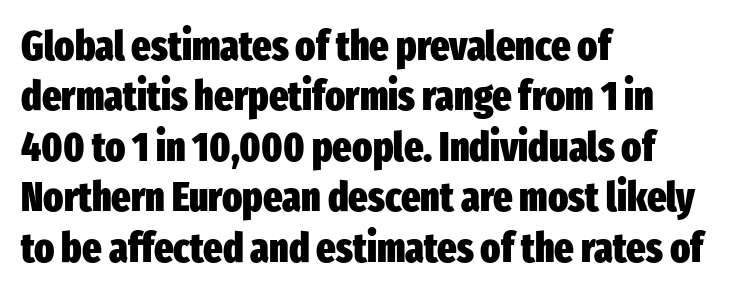
Characters follow at the spacing the type designer built in. The passage shown is typeset with a sans-serif family. The ragged edge is on the right, which tells us the setting is flush left. Lines of text with bare space underneath. The face used here has the dense, thick strokes of a bold. Think of a printed novel: that variable character pitch is what you see here.
